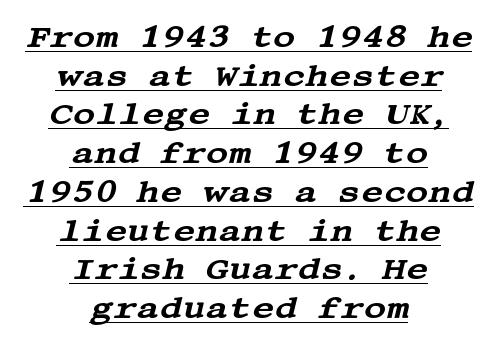
Q: Is the text italic (slanted)? A: Yes, it leans right by about 13 degrees.
Q: Is the typeface a serif or a sans-serif typeface? A: Serif.
Q: Is the text underlined? A: Yes.
Q: How is the paragraph aligned? A: Centered.
Q: Is the spacing between letters normal or unusually wide? A: Normal.
Q: Is the spacing between lines tight, normal or loose? A: Normal.
Q: Width (condensed, normal, or wide)? A: Wide.
Q: Stroke contrast? A: Medium.
Q: x-height? A: Large.
